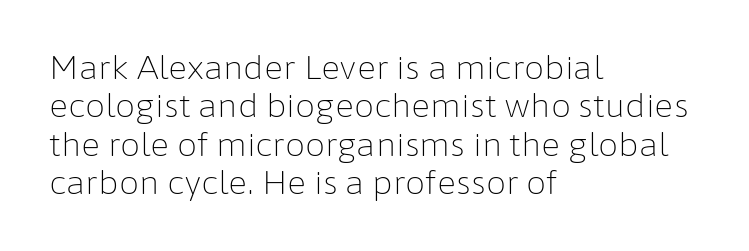
Proportional: the letters do not fall into vertical columns. The face used here is a sans, in the tradition of grotesques and geometrics. The letters stand straight up with perfectly vertical stems. No extra tracking has been applied to these lines. Nobody drew a line under any word here. This rendering uses left alignment, leaving the right contour irregular.
